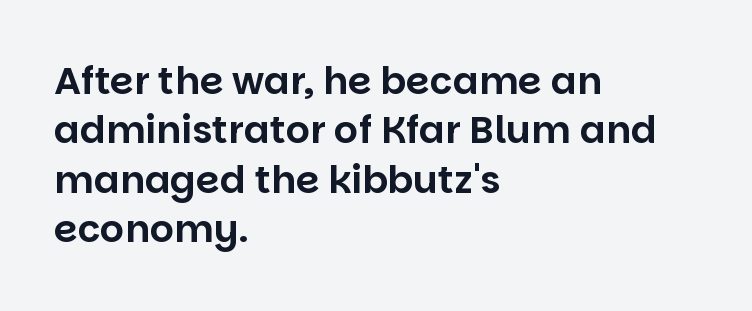
The image shows 38 px sans-serif type, upright; set left-aligned, normal line spacing (1.3x), normal letter spacing, not underlined; low stroke contrast and a large x-height.
